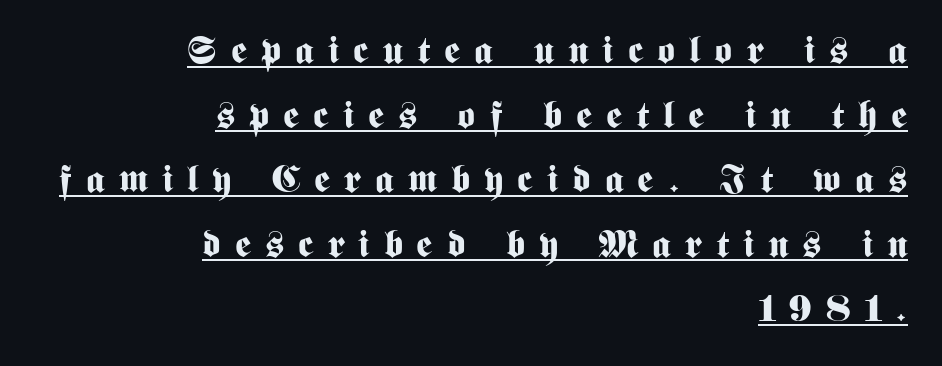
{"serif": "no", "italic": "no", "bold": "yes", "weight": "bold", "width": "condensed", "stroke_contrast": "medium", "x_height": "medium", "monospaced": "no", "underline": "yes", "align": "right", "line_spacing": "normal", "line_spacing_ratio": 1.7, "letter_spacing": "wide", "letter_spacing_em": 0.37, "glyph_px": 38}
